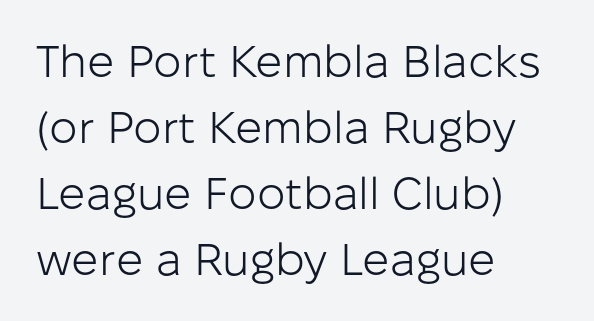
This rendering features lettering with no underline. A sans-serif font was chosen for this passage. The characters are drawn with everyday or finer stroke widths. No italicization has been applied; the sample stays upright. Words appear dense and cohesive because spacing is normal.
